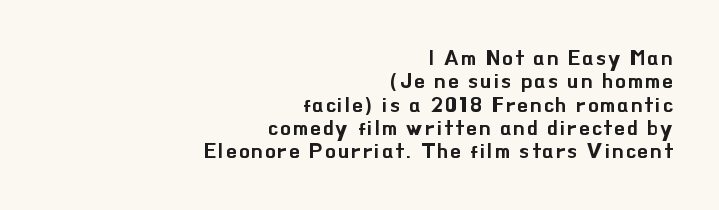
{"italic": "no", "underline": "no", "align": "right", "line_spacing": "tight", "line_spacing_ratio": 1.11, "glyph_px": 21}
